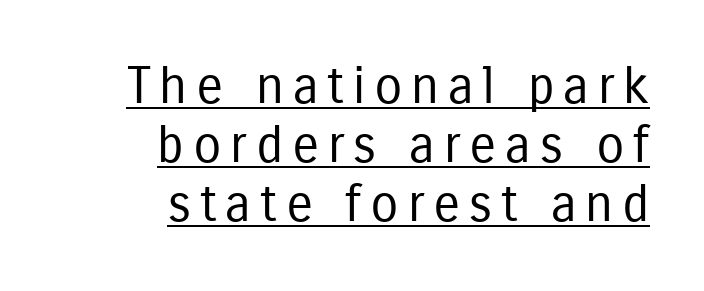
{"serif": "no", "italic": "no", "bold": "no", "weight": "regular", "width": "condensed", "stroke_contrast": "low", "x_height": "medium", "monospaced": "no", "underline": "yes", "align": "right", "line_spacing_ratio": 1.16, "glyph_px": 51}
